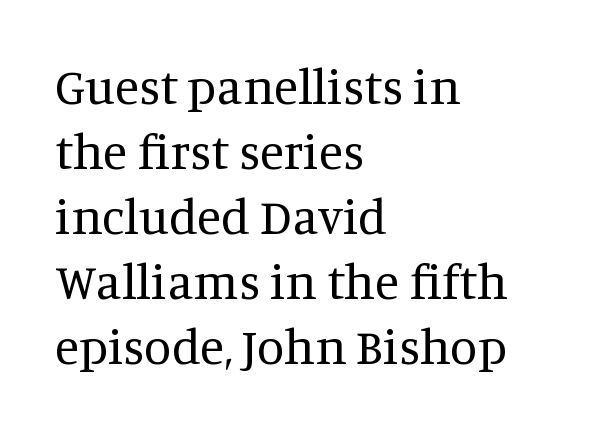
Rows of type keep a routine distance in the vertical direction. The letters advance in unequal steps, a hallmark of proportional type. Has an underline been added? It has not. Heaviness? Minimal to ordinary, like unemphasized prose. The axis of the letterforms is exactly vertical. Are there feet on the stems? There are — it's a serif.
